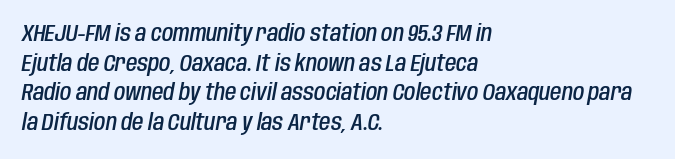
The typography opts for an oblique posture over an upright one. These lines sit exactly where default settings would place them. Clear beneath every line of the passage. The line texture is even and compact thanks to regular tracking. Line starts are locked; line ends wander. Notice the strokes are somewhat thickened but not fully heavy: this is a semibold.
